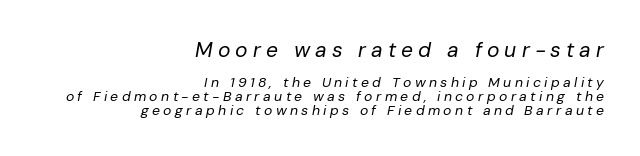
{"italic": "yes", "lean": "right", "slant_degrees": 10, "bold": "no", "underline": "no", "align": "right", "line_spacing": "tight", "line_spacing_ratio": 0.98, "letter_spacing": "wide", "letter_spacing_em": 0.24, "larger_block": "first", "size_ratio": 1.5, "glyph_px": 21}
